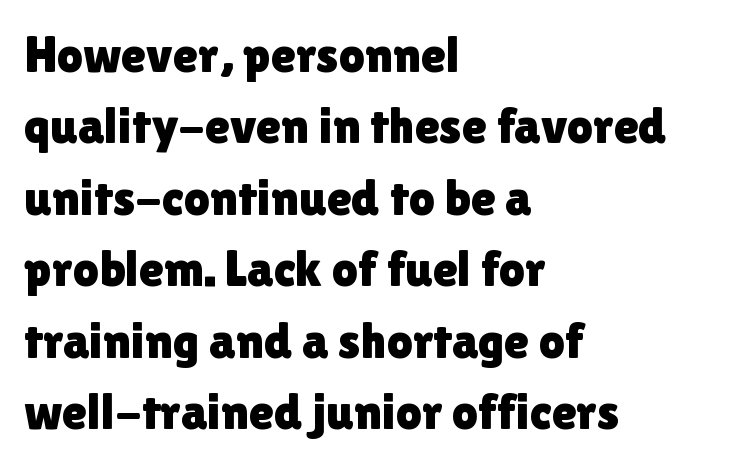
Words float on clear page, feet unadorned. The face used here is proportionally spaced, like ordinary book or web type. The type sits square on the baseline with zero lean. This block has exactly the height ordinary leading produces. Default kerning and tracking; the words read as compact shapes.
